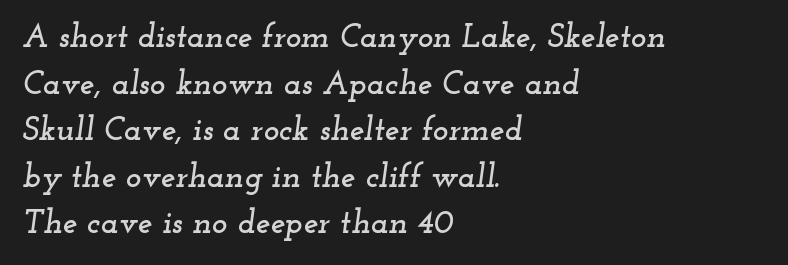
This rendering leaves character spacing at its baseline value. These lines stack with their left ends in a neat column. To sum up the face: it has serifs. Lines of text with bare space underneath. Looks like regular typesetting: each glyph gets only the width it needs.
